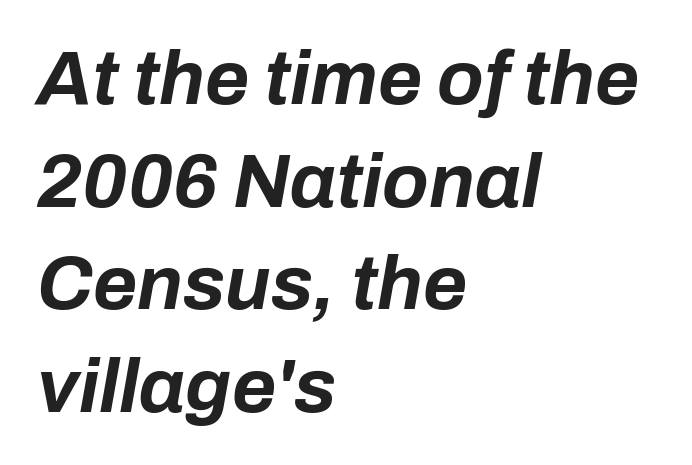
The image shows 76 px bold type, italic (leaning right); set left-aligned, normal line spacing (1.35x), normal letter spacing, not underlined; low stroke contrast and a medium x-height.
